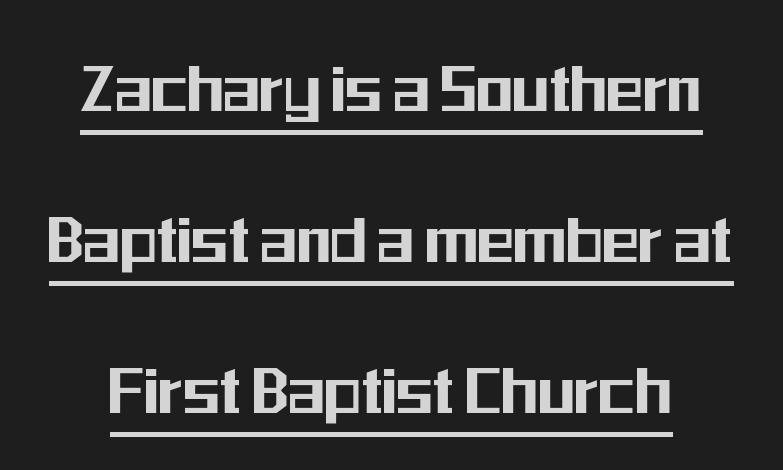
{"serif": "no", "italic": "no", "width": "condensed", "stroke_contrast": "medium", "x_height": "medium", "monospaced": "no", "underline": "yes", "line_spacing": "loose", "line_spacing_ratio": 1.99, "letter_spacing": "normal", "letter_spacing_em": 0.0, "glyph_px": 76}
